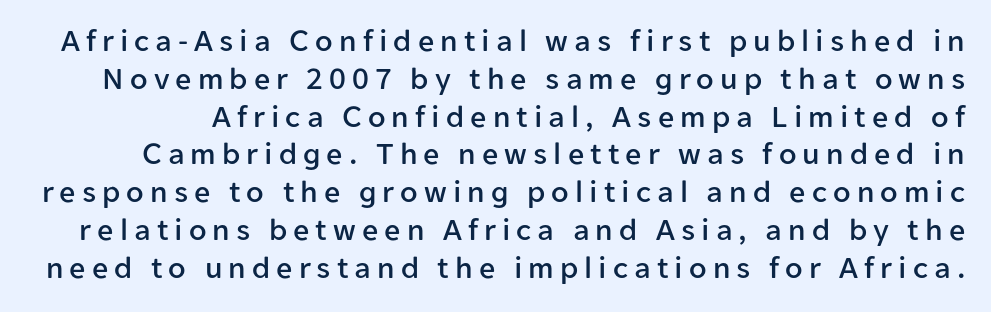
The rendering uses natural spacing where letterforms have individual widths. Italic? Not at all — the glyphs are vertical. The designer went with a sans here, leaving each stem footless. No word sits above an underline.
